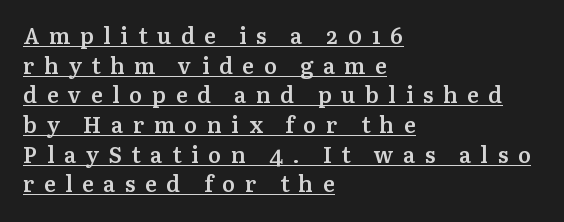
{"italic": "no", "bold": "semi", "underline": "yes", "align": "left", "line_spacing": "normal", "line_spacing_ratio": 1.35, "letter_spacing": "wide", "letter_spacing_em": 0.44, "glyph_px": 22}
